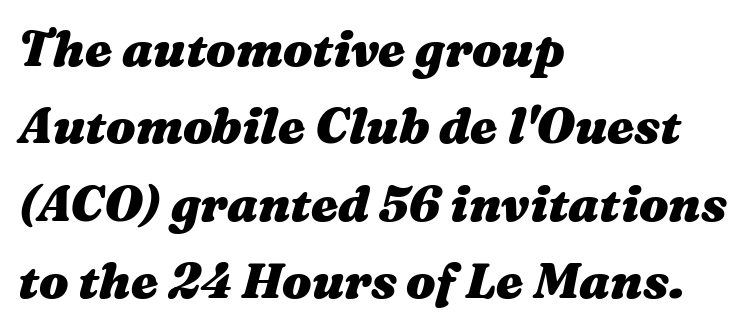
{"italic": "yes", "lean": "right", "slant_degrees": 16, "bold": "yes", "weight": "heavy", "width": "wide", "stroke_contrast": "medium", "x_height": "medium", "monospaced": "no", "underline": "no", "align": "left", "line_spacing": "normal", "line_spacing_ratio": 1.58, "letter_spacing": "normal", "letter_spacing_em": 0.0, "glyph_px": 49}
